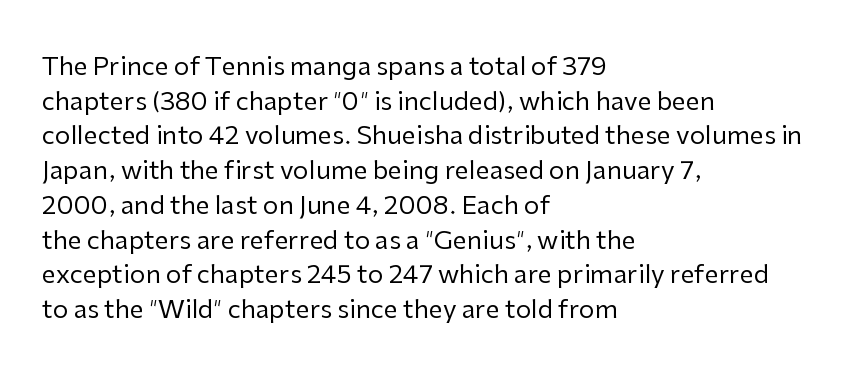
Q: Is the text bold? A: No.
Q: Is the text italic (slanted)? A: No, it is upright.
Q: Is the text underlined? A: No.
Q: How is the paragraph aligned? A: Left-aligned.
Q: Is the spacing between letters normal or unusually wide? A: Normal.
Q: Is the spacing between lines tight, normal or loose? A: Normal.
